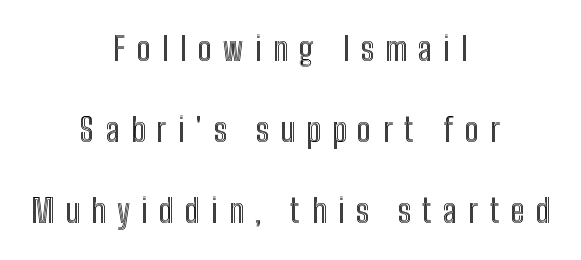
Q: Is the text italic (slanted)? A: No, it is upright.
Q: Is the text underlined? A: No.
Q: How is the paragraph aligned? A: Centered.
Q: Is the spacing between letters normal or unusually wide? A: Unusually wide.
Q: Is the spacing between lines tight, normal or loose? A: Loose.
Q: Width (condensed, normal, or wide)? A: Condensed.
Q: x-height? A: Medium.
Q: Monospaced? A: No.
